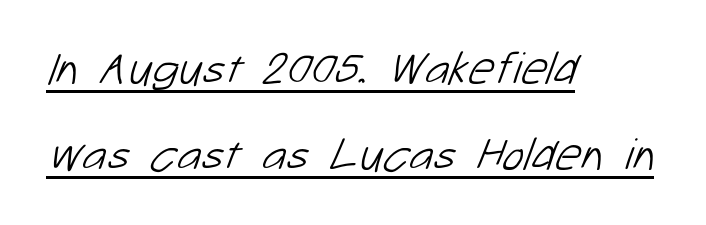
The image shows 46 px light sans-serif type; set left-aligned, line spacing 1.86x, normal letter spacing, underlined; low stroke contrast and a medium x-height.
